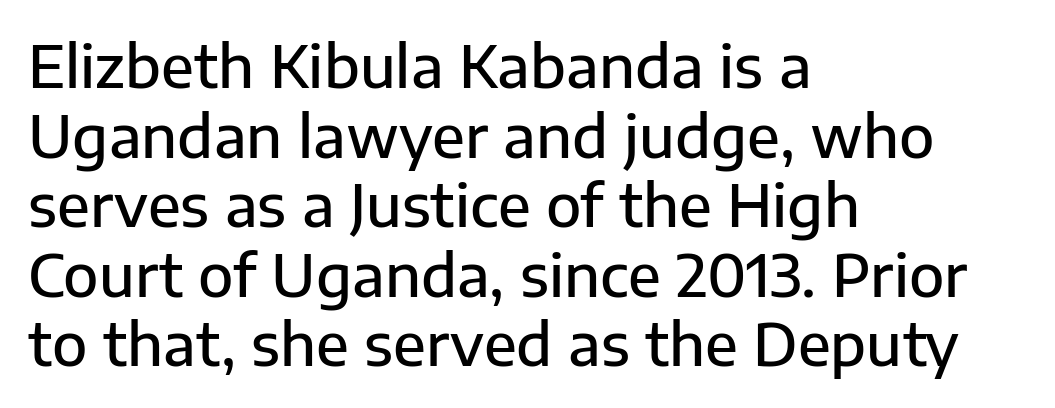
The image shows 58 px semibold sans-serif type, upright; set left-aligned, line spacing 1.2x, normal letter spacing, not underlined; low stroke contrast and a medium x-height.
